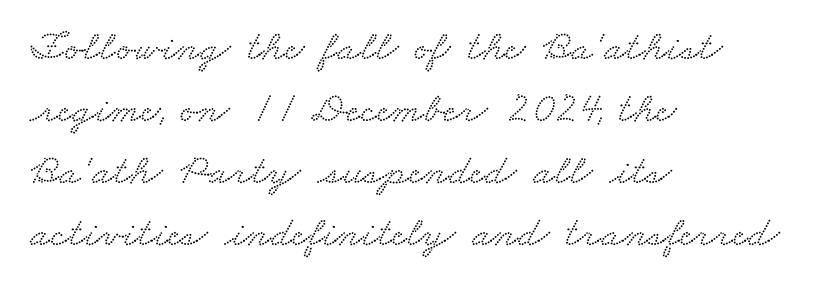
Q: Is the text underlined? A: No.
Q: How is the paragraph aligned? A: Left-aligned.
Q: Is the spacing between letters normal or unusually wide? A: Normal.
Q: Is the spacing between lines tight, normal or loose? A: Normal.
Q: Width (condensed, normal, or wide)? A: Wide.
Q: Stroke contrast? A: Low.
Q: x-height? A: Small.
Q: Monospaced? A: No.
